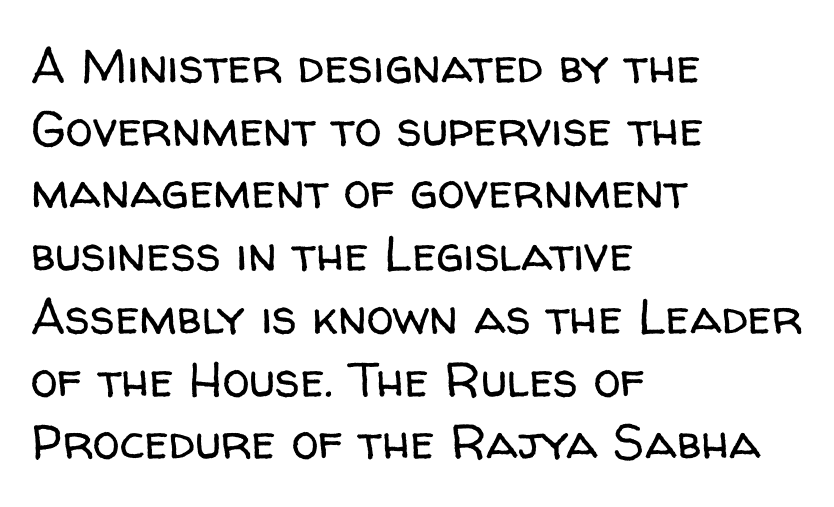
Notice how the stems are strictly vertical — no italics here. These lines are set flush left with a ragged right edge. Glyph-to-glyph distance matches everyday printed text. A sans-serif font was chosen for this passage. Is this a heavy cut? Hardly; it is regular or lighter. Clear beneath every line of the passage.
